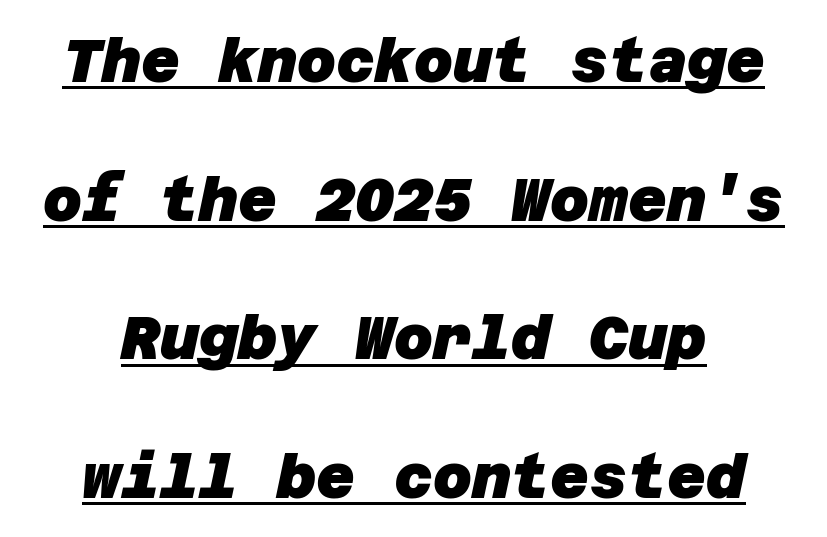
{"serif": "no", "bold": "yes", "weight": "heavy", "width": "normal", "stroke_contrast": "low", "x_height": "large", "underline": "yes", "line_spacing": "loose", "line_spacing_ratio": 2.31, "letter_spacing": "normal", "letter_spacing_em": 0.0, "glyph_px": 60}
